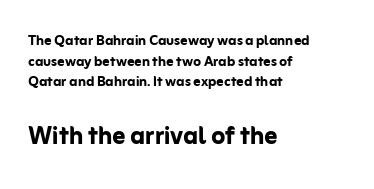
The passage shown stacks its lines with hardly any gap. To sum up the face: it is a sans, with no serifs. Left-aligned paragraph, ragged on the right. Rendered with straight, roman letterforms. Inter-character spacing is left at the font's built-in metrics. The lower block of text is set noticeably larger than the block above it.
